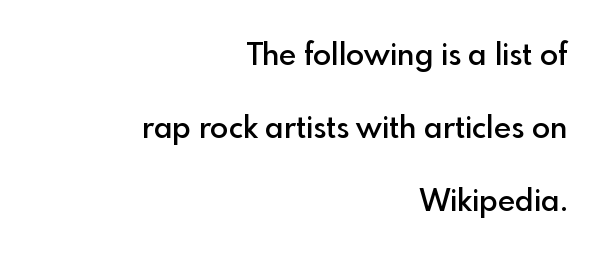
The image shows 30 px semibold sans-serif type, upright; set right-aligned, loose line spacing (2.43x), normal letter spacing, not underlined; a small x-height.
